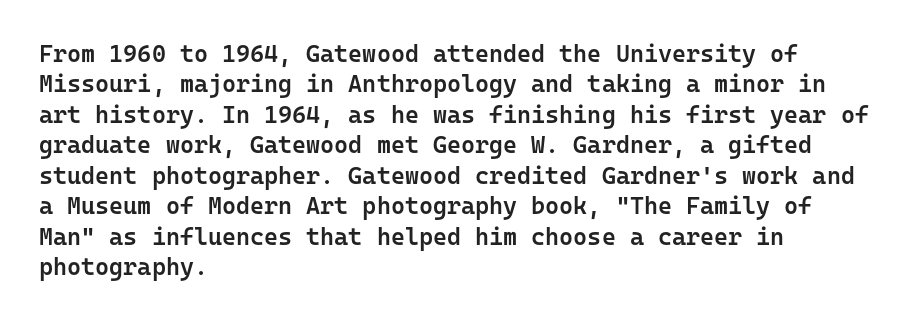
{"italic": "no", "bold": "semi", "underline": "no", "align": "left", "line_spacing": "normal", "line_spacing_ratio": 1.27, "letter_spacing": "normal", "letter_spacing_em": 0.0, "glyph_px": 24}
